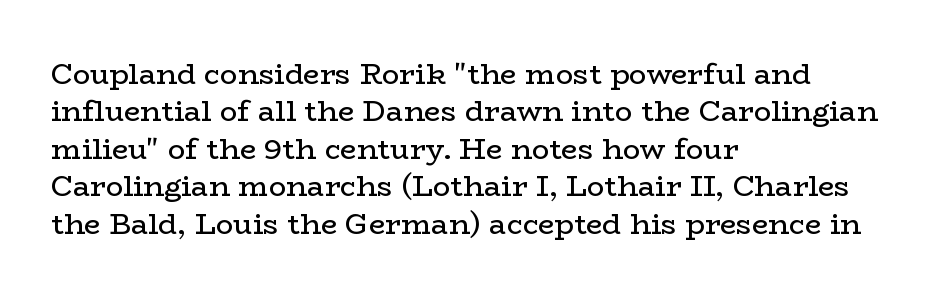
The image shows 29 px regular-weight, wide serif type, upright; set left-aligned, normal line spacing (1.29x), normal letter spacing, not underlined; low stroke contrast and a medium x-height.
